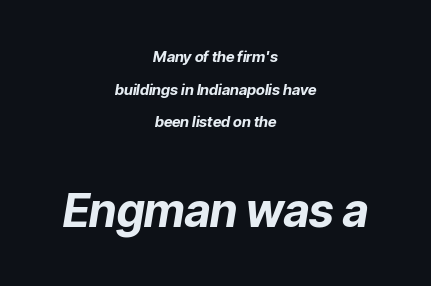
{"italic": "yes", "lean": "right", "slant_degrees": 9, "bold": "yes", "weight": "bold", "width": "normal", "stroke_contrast": "low", "x_height": "medium", "monospaced": "no", "underline": "no", "align": "center", "line_spacing": "loose", "line_spacing_ratio": 2.18, "letter_spacing": "normal", "letter_spacing_em": 0.0, "larger_block": "second", "size_ratio": 3.07, "glyph_px": 46}
